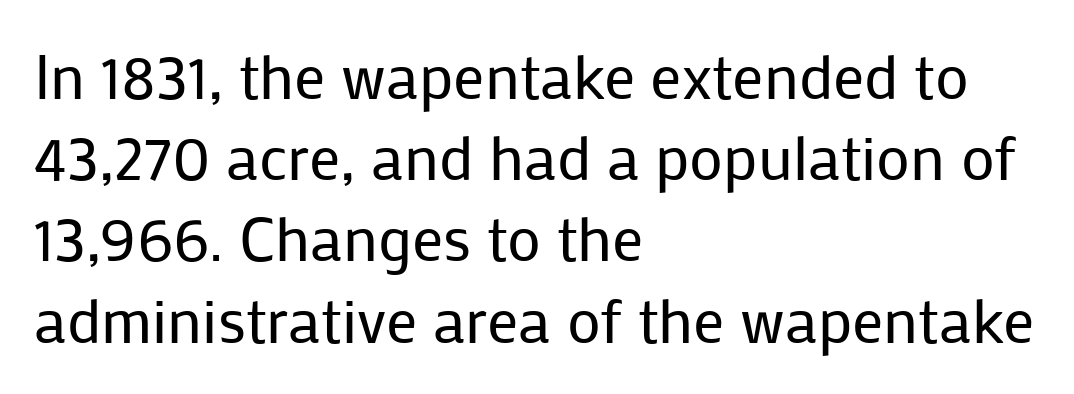
Unmarked baselines from the first word to the last. The ragged edge is on the right, which tells us the setting is flush left. Heft: none added — not bold. Upright lettering throughout. A typesetter would call this proportional, since set widths differ per character. The line texture is even and compact thanks to regular tracking.
